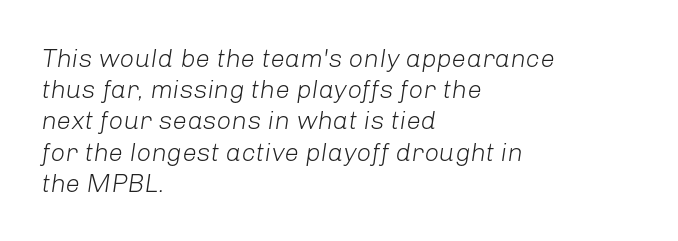
Stroke thickness stays within the range of a standard reading face or lighter. Glance below the letters and you will spot only blank space. Short and long lines alike share a common starting point at left. Slant detected: the letters are inclined.
